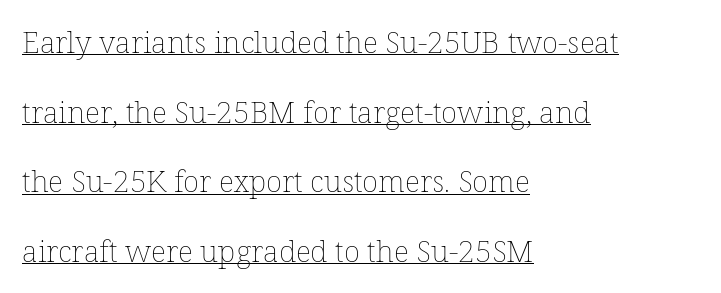
Q: Is the text bold? A: No.
Q: Is the text italic (slanted)? A: No, it is upright.
Q: Is the text underlined? A: Yes.
Q: How is the paragraph aligned? A: Left-aligned.
Q: Is the spacing between letters normal or unusually wide? A: Normal.
Q: Is the spacing between lines tight, normal or loose? A: Loose.
Q: Width (condensed, normal, or wide)? A: Normal.
Q: Stroke contrast? A: Low.
Q: x-height? A: Medium.
Q: Monospaced? A: No.
